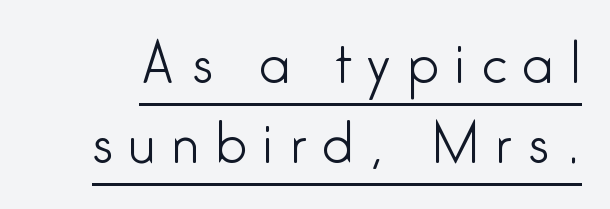
Q: Is the text bold? A: No.
Q: Is the text italic (slanted)? A: No, it is upright.
Q: Is the typeface a serif or a sans-serif typeface? A: Sans-serif.
Q: Is the text underlined? A: Yes.
Q: Is the spacing between letters normal or unusually wide? A: Unusually wide.
Q: Is the spacing between lines tight, normal or loose? A: Normal.
Q: Width (condensed, normal, or wide)? A: Condensed.
Q: Stroke contrast? A: Low.
Q: x-height? A: Medium.
Q: Monospaced? A: No.
